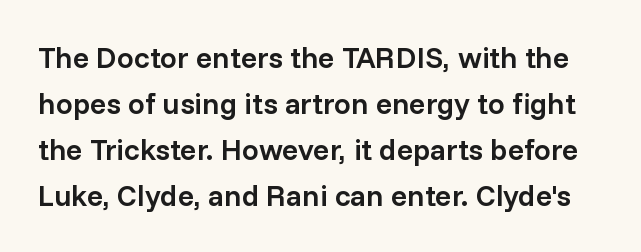
The image shows 30 px semibold sans-serif type, upright; set normal line spacing (1.53x), normal letter spacing, not underlined; low stroke contrast and a medium x-height.
